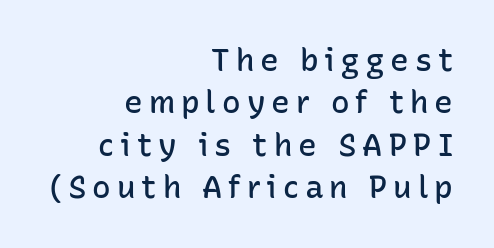
{"serif": "no", "italic": "no", "bold": "semi", "weight": "semibold", "width": "normal", "stroke_contrast": "low", "x_height": "medium", "monospaced": "no", "underline": "no", "align": "right", "line_spacing": "normal", "line_spacing_ratio": 1.37, "glyph_px": 31}
